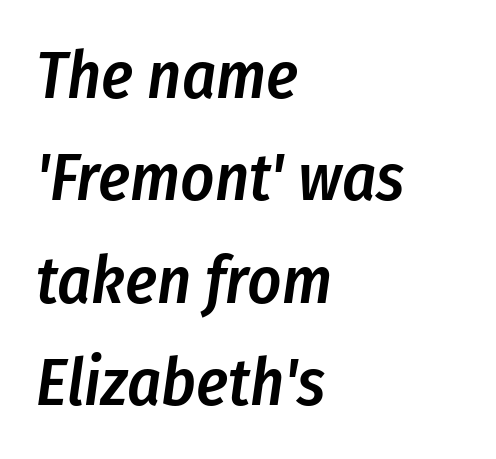
The image shows 66 px semibold, condensed type, italic (leaning right); set left-aligned, normal line spacing (1.55x), normal letter spacing, not underlined; low stroke contrast and a medium x-height.
